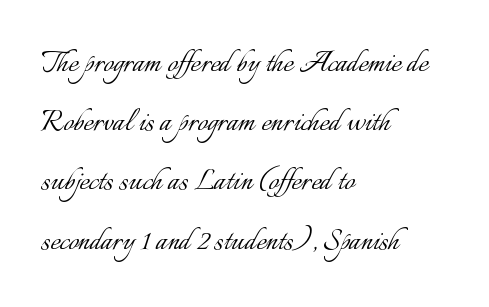
The image shows 37 px light type; set left-aligned, normal line spacing (1.6x), normal letter spacing, not underlined; low stroke contrast and a small x-height.
